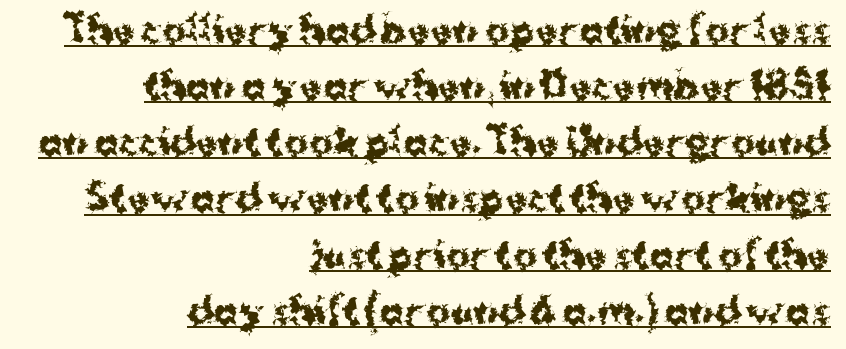
The image shows 36 px bold sans-serif type, upright; set right-aligned, normal line spacing (1.56x), normal letter spacing, underlined; medium stroke contrast and a medium x-height.
